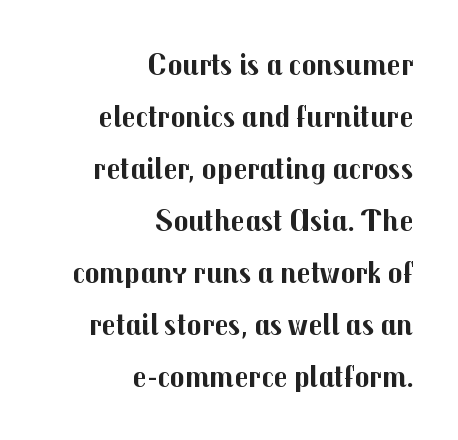
{"serif": "no", "italic": "no", "bold": "yes", "weight": "bold", "width": "normal", "stroke_contrast": "medium", "x_height": "medium", "monospaced": "no", "underline": "no", "align": "right", "line_spacing": "normal", "line_spacing_ratio": 1.68, "letter_spacing": "normal", "letter_spacing_em": 0.0, "glyph_px": 31}
